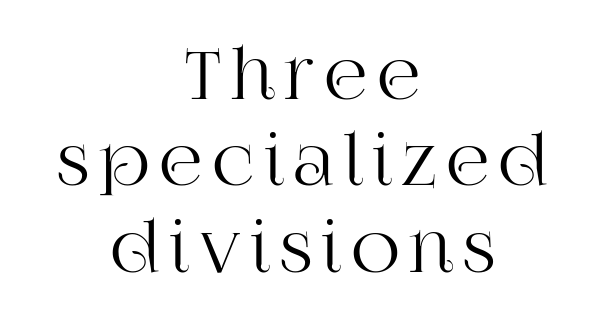
The image shows 68 px serif type, upright; set centered, normal line spacing (1.27x), not underlined; high stroke contrast and a large x-height.
